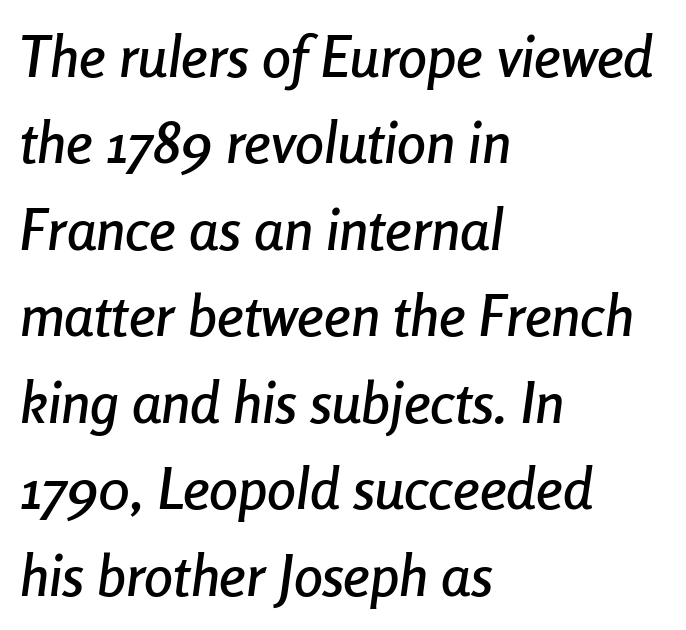
A typesetter would call this zero additional tracking. The text block is weighted toward the left margin, trailing off unevenly rightward. The gap between lines stays unmarked. The letters advance in unequal steps, a hallmark of proportional type. These lines sit exactly where default settings would place them.
